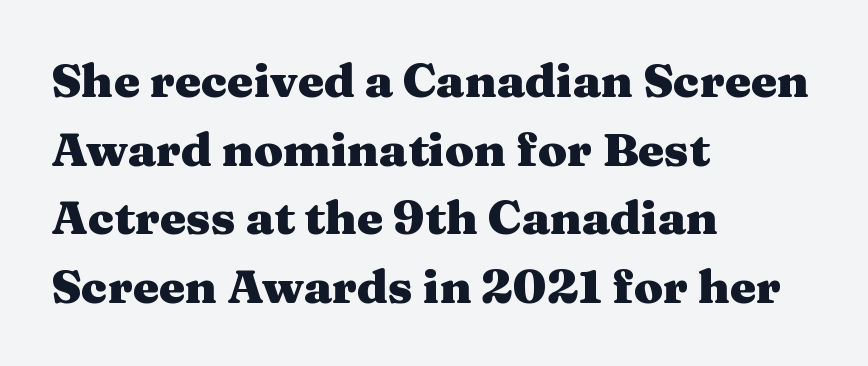
Q: Is the text bold? A: Yes.
Q: Is the text italic (slanted)? A: No, it is upright.
Q: Is the typeface a serif or a sans-serif typeface? A: Serif.
Q: Is the text underlined? A: No.
Q: How is the paragraph aligned? A: Left-aligned.
Q: Is the spacing between letters normal or unusually wide? A: Normal.
Q: Is the spacing between lines tight, normal or loose? A: Normal.
Q: Width (condensed, normal, or wide)? A: Wide.
Q: Stroke contrast? A: Medium.
Q: x-height? A: Medium.
Q: Monospaced? A: No.
